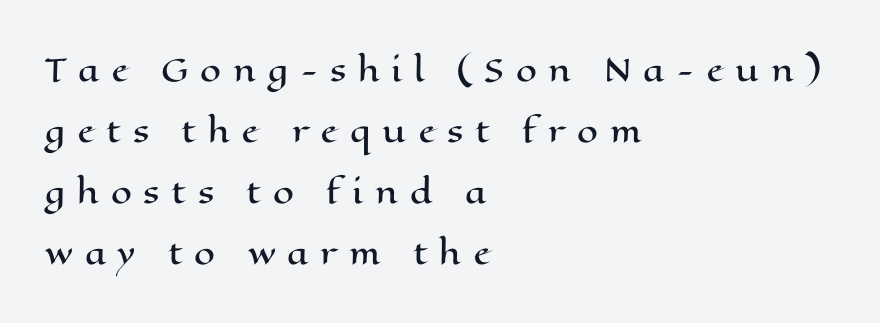
Each row of text sits above clean, open space. All the whitespace from short lines collects on the right. Quick note: interline space is abundant. Character widths vary here, with narrow letters taking less room than wide ones.
